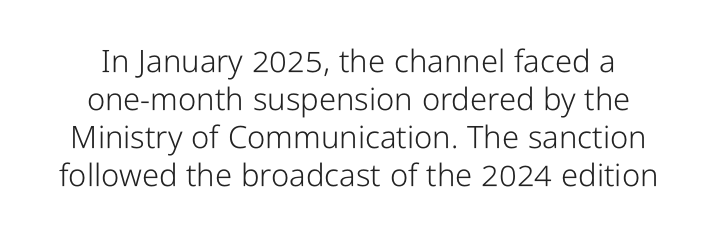
Q: Is the text bold? A: No.
Q: Is the text italic (slanted)? A: No, it is upright.
Q: Is the typeface a serif or a sans-serif typeface? A: Sans-serif.
Q: Is the text underlined? A: No.
Q: Is the spacing between letters normal or unusually wide? A: Normal.
Q: Width (condensed, normal, or wide)? A: Condensed.
Q: Stroke contrast? A: Low.
Q: x-height? A: Medium.
Q: Monospaced? A: No.
